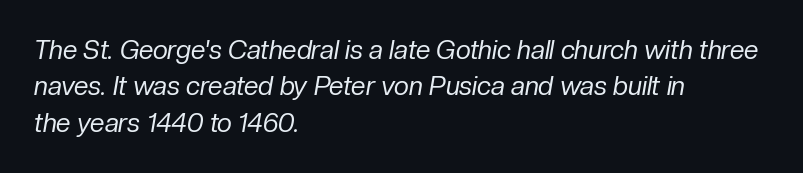
No chunkiness to these letters — they're not bold. Lines of text with bare space underneath. Leftover space on each line is placed entirely after the last word. These lines sit exactly where default settings would place them. The passage shown leans; its letterforms are oblique.
